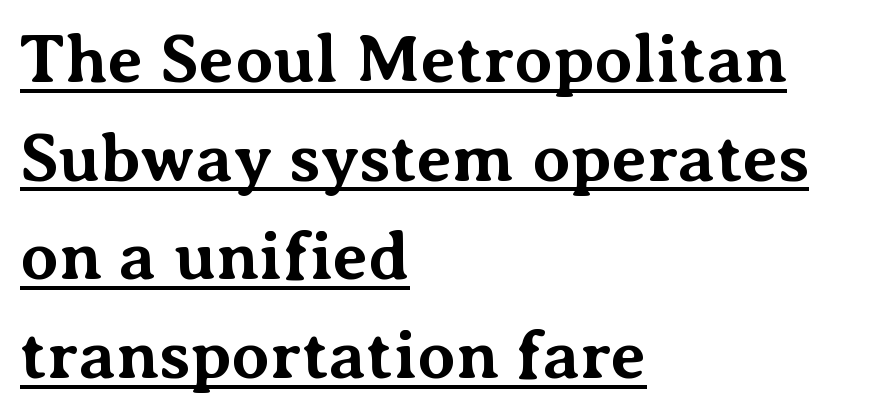
The image shows 69 px bold serif type, upright; set left-aligned, normal line spacing (1.43x), normal letter spacing, underlined; medium stroke contrast and a medium x-height.
